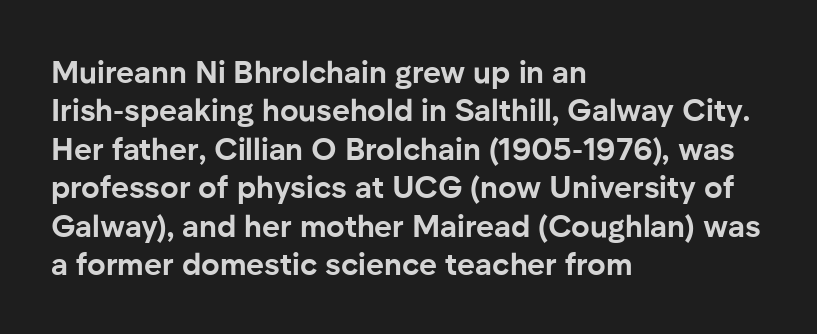
Q: Is the text bold? A: Yes.
Q: Is the text italic (slanted)? A: No, it is upright.
Q: Is the typeface a serif or a sans-serif typeface? A: Sans-serif.
Q: Is the text underlined? A: No.
Q: How is the paragraph aligned? A: Left-aligned.
Q: Is the spacing between letters normal or unusually wide? A: Normal.
Q: Width (condensed, normal, or wide)? A: Normal.
Q: Stroke contrast? A: Low.
Q: x-height? A: Medium.
Q: Monospaced? A: No.
